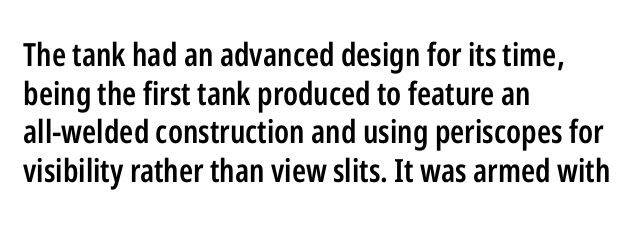
{"serif": "no", "italic": "no", "bold": "semi", "weight": "semibold", "width": "condensed", "stroke_contrast": "low", "x_height": "medium", "monospaced": "no", "underline": "no", "align": "left", "line_spacing_ratio": 1.21, "letter_spacing": "normal", "letter_spacing_em": 0.0, "glyph_px": 32}
